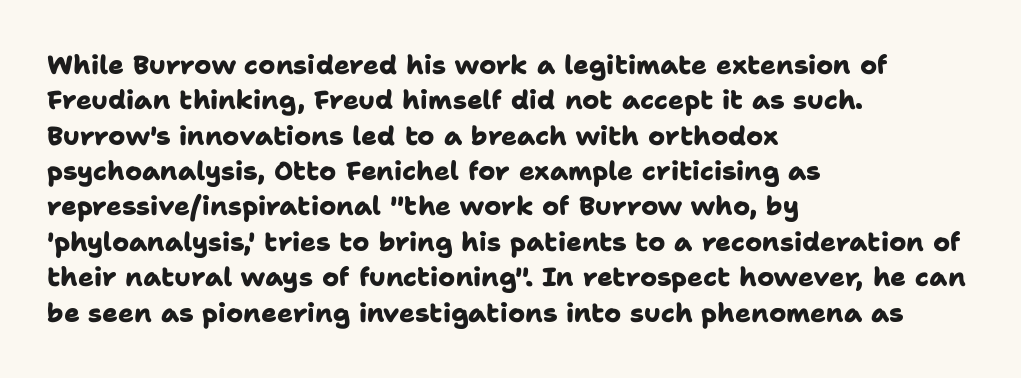
The image shows 26 px bold type; set left-aligned, normal line spacing (1.36x), normal letter spacing, not underlined.
